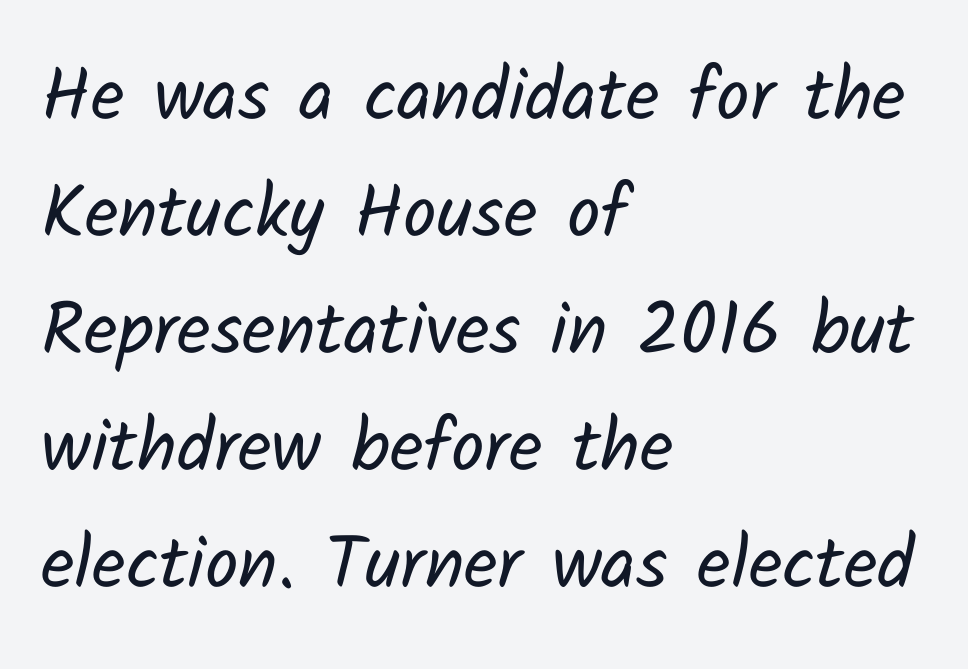
The image shows 74 px regular-weight sans-serif type; set left-aligned, normal line spacing (1.58x), normal letter spacing, not underlined; low stroke contrast and a medium x-height.
